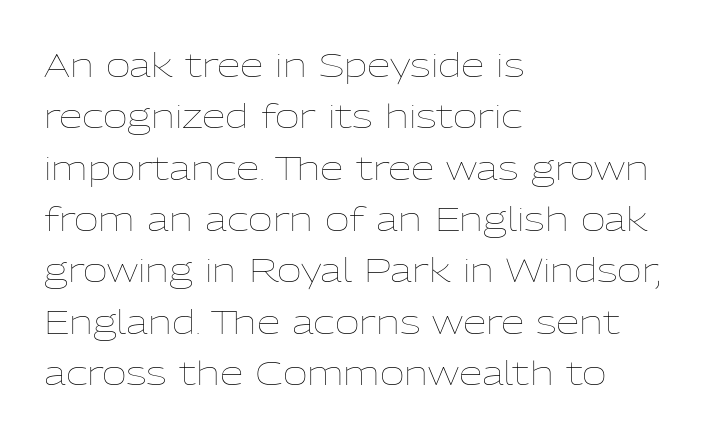
The image shows 34 px thin type, upright; set left-aligned, normal line spacing (1.51x), normal letter spacing, not underlined; low stroke contrast and a medium x-height.
